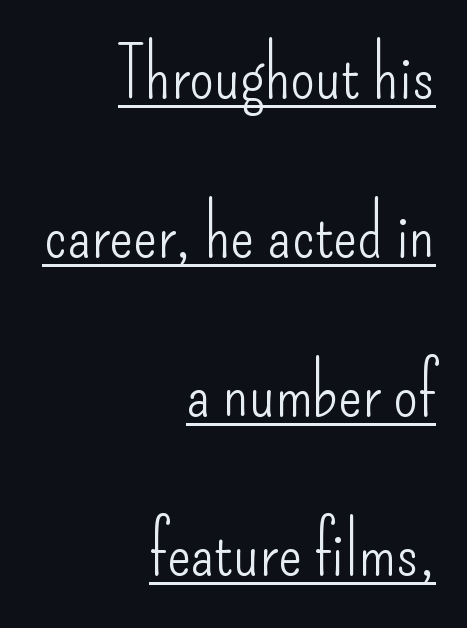
The image shows 71 px light, condensed sans-serif type, upright; set right-aligned, loose line spacing (2.24x), normal letter spacing, underlined; low stroke contrast and a small x-height.
